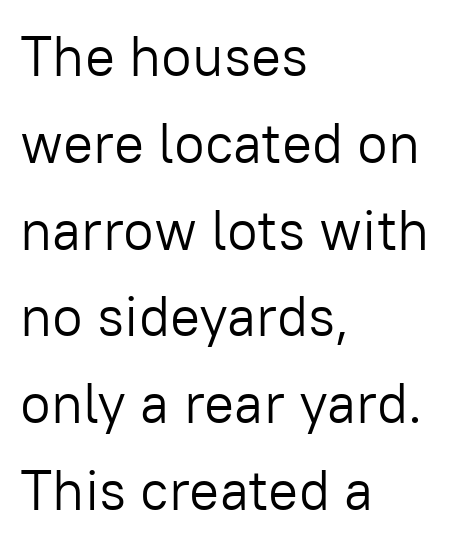
The image shows 56 px light sans-serif type, upright; set left-aligned, normal line spacing (1.55x), normal letter spacing, not underlined; low stroke contrast and a medium x-height.
